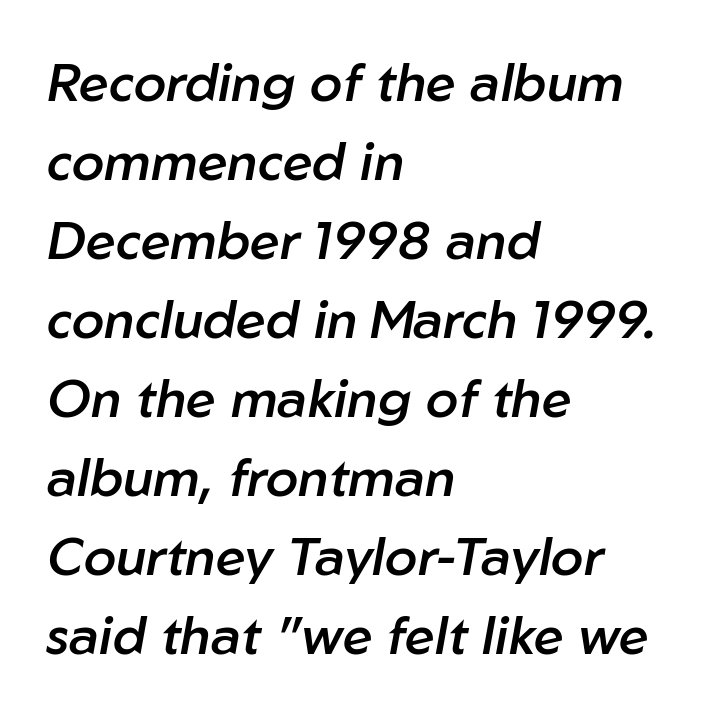
{"italic": "yes", "lean": "right", "slant_degrees": 10, "bold": "semi", "weight": "semibold", "width": "normal", "stroke_contrast": "low", "x_height": "medium", "monospaced": "no", "underline": "no", "align": "left", "line_spacing": "normal", "line_spacing_ratio": 1.49, "letter_spacing": "normal", "letter_spacing_em": 0.0, "glyph_px": 53}
